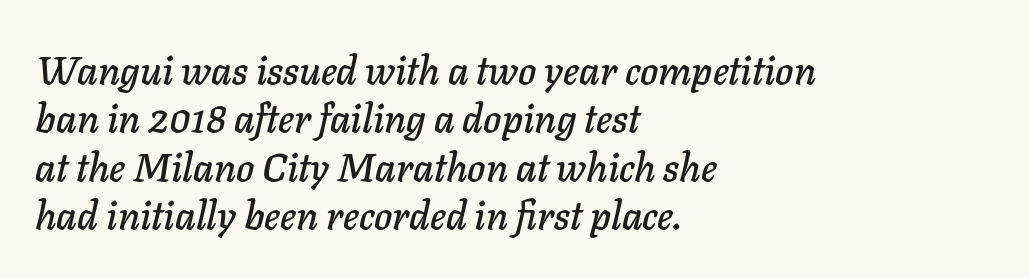
{"italic": "yes", "lean": "right", "slant_degrees": 11, "width": "normal", "stroke_contrast": "low", "x_height": "medium", "monospaced": "no", "underline": "no", "align": "left", "line_spacing_ratio": 1.24, "letter_spacing": "normal", "letter_spacing_em": 0.0, "glyph_px": 39}
